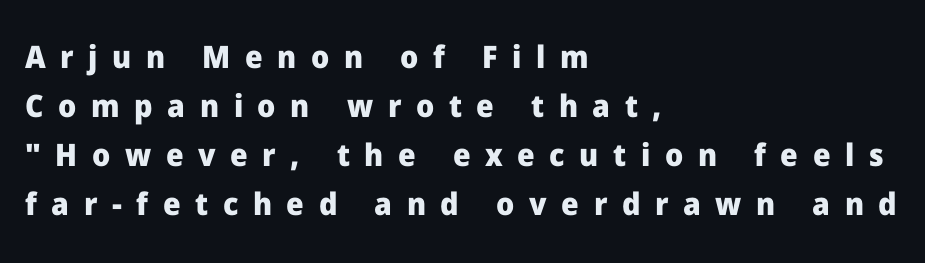
The image shows 31 px heavy sans-serif type, upright; set left-aligned, normal line spacing (1.58x), unusually wide letter spacing (+0.47 em), not underlined; low stroke contrast and a medium x-height.
